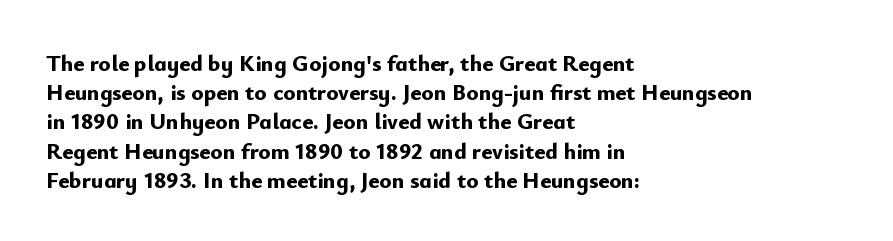
Is the block centered? No — it sits flush against the left margin. Strong, thick strokes mark this as bold type. Plain, unruled lines of type. Nothing unusual about the tracking: characters are spaced as the font intends. When letters stand straight like this, we call the style roman or upright. One glance says typical: line gaps are just what's usual.
